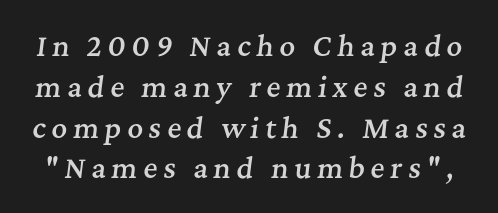
The typesetting leans somewhat heavy: a semibold. Leading matches the norm, producing a regular column. Is the type slanted? Yes — the strokes lean at a clear angle. Is the letter spacing exaggerated? Yes — the characters are pushed far apart. The strip under each line holds only bare page.
